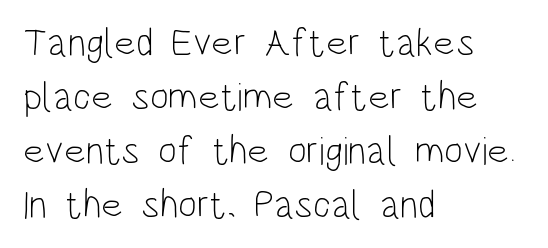
The image shows 40 px light, condensed sans-serif type, upright; set left-aligned, normal line spacing (1.35x), normal letter spacing, not underlined; low stroke contrast and a large x-height.
